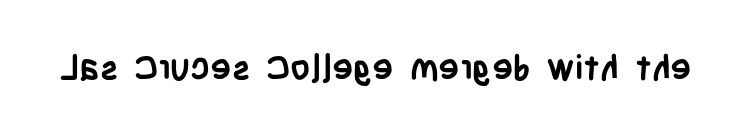
This rendering features lettering with no underline. Characters follow at the spacing the type designer built in. In terms of posture, this sample is upright. Looks like regular typesetting: each glyph gets only the width it needs. No feet cap the strokes, marking this as sans-serif type.
